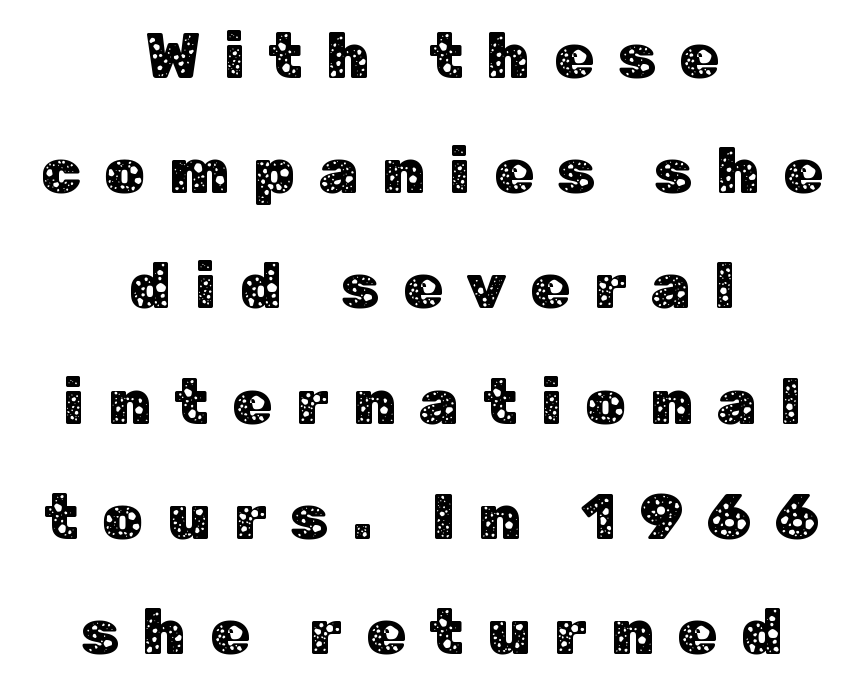
The image shows 64 px sans-serif type, upright; set centered, line spacing 1.8x, unusually wide letter spacing (+0.37 em), not underlined; low stroke contrast and a medium x-height.
